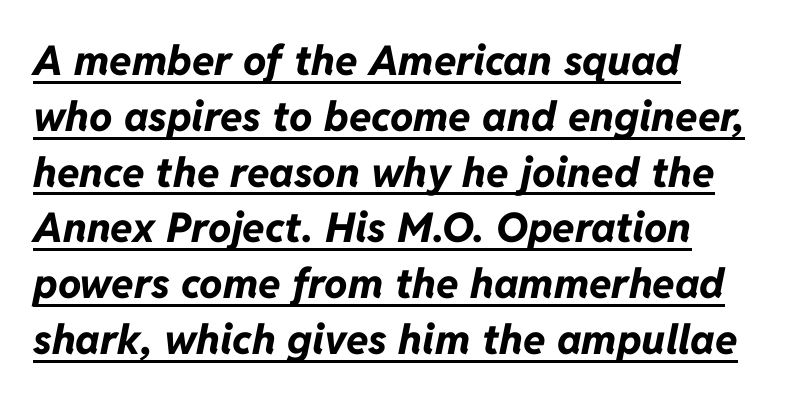
Slant detected: the letters are inclined. Notice how a bar underscores the lettering throughout. Strong, thick strokes mark this as bold type. The designer left line spacing at the default.
